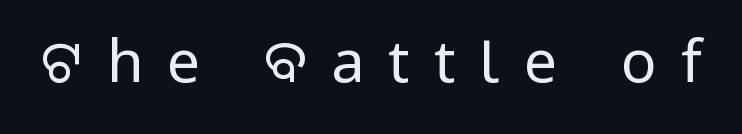
{"serif": "no", "italic": "no", "bold": "no", "weight": "regular", "width": "normal", "stroke_contrast": "low", "x_height": "medium", "monospaced": "no", "underline": "no", "letter_spacing": "wide", "letter_spacing_em": 0.41, "glyph_px": 59}
